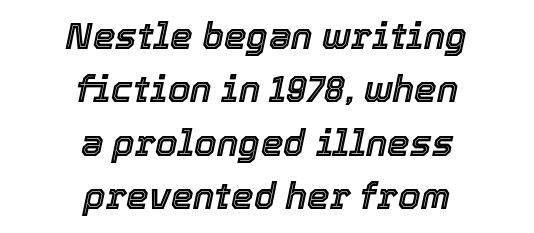
The image shows 36 px text type, italic (leaning right); set centered, normal line spacing (1.48x), normal letter spacing, not underlined; a medium x-height.
